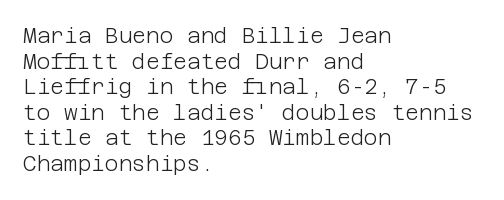
The image shows 21 px text type, upright; set left-aligned, line spacing 1.22x, normal letter spacing, not underlined.
